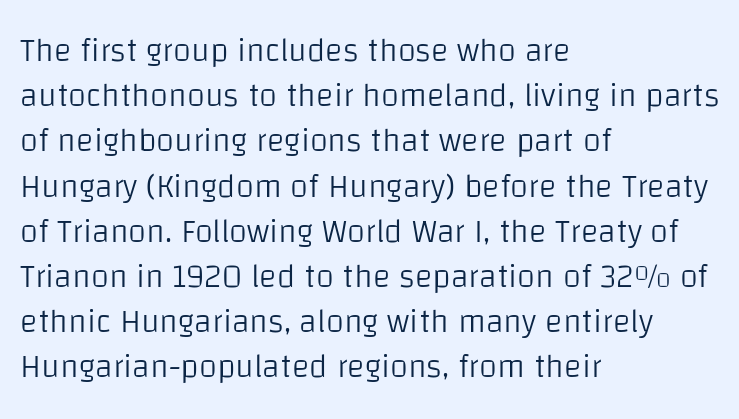
Characters remain perfectly vertical along every line. This rendering uses left alignment, leaving the right contour irregular. How would I describe the line gaps? Plain and ordinary. The face used here is proportionally spaced, like ordinary book or web type. The characters are drawn with everyday or finer stroke widths. The specimen omits any rule beneath the text block's lines.
